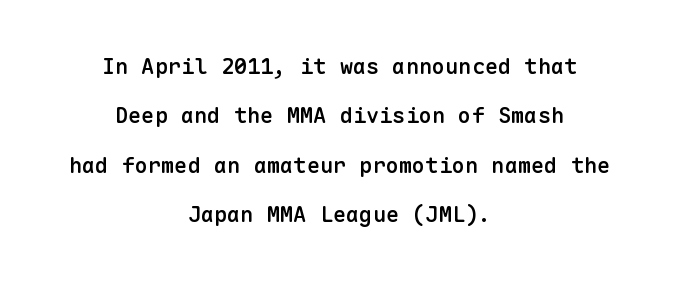
{"italic": "no", "bold": "semi", "underline": "no", "align": "center", "line_spacing": "loose", "line_spacing_ratio": 2.25, "letter_spacing": "normal", "letter_spacing_em": 0.0, "glyph_px": 22}
